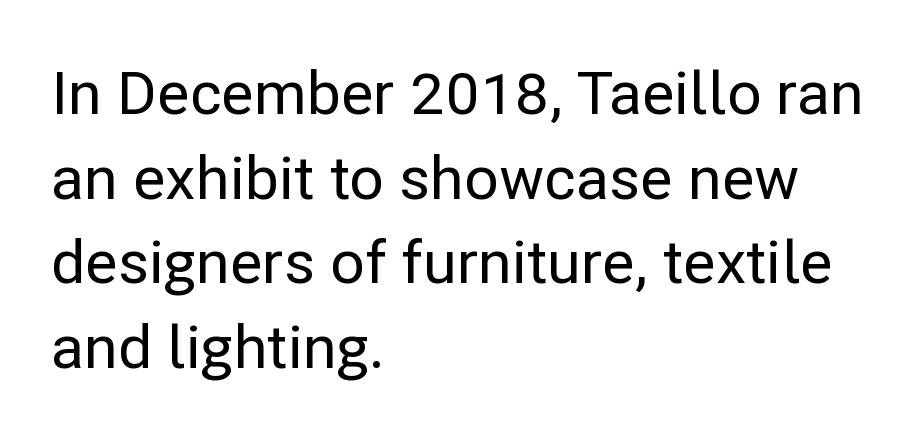
Q: Is the text italic (slanted)? A: No, it is upright.
Q: Is the typeface a serif or a sans-serif typeface? A: Sans-serif.
Q: Is the text underlined? A: No.
Q: How is the paragraph aligned? A: Left-aligned.
Q: Is the spacing between letters normal or unusually wide? A: Normal.
Q: Is the spacing between lines tight, normal or loose? A: Normal.
Q: Width (condensed, normal, or wide)? A: Normal.
Q: Stroke contrast? A: Low.
Q: x-height? A: Medium.
Q: Monospaced? A: No.
